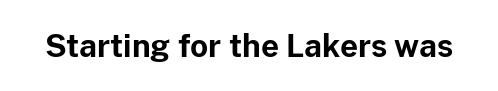
You could call the tracking neutral — neither tight nor loose. Stroke terminals: plain, sans-serif. The passage shown is typed in a proportional face where columns would drift. Italic: no, the glyphs are upright roman. Heft: maximum for text — a bold.
